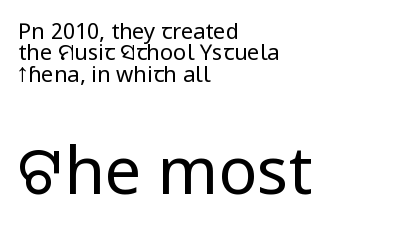
The space between consecutive lines is stingy. What kind of face is this? One without serifs — a sans. The letters stand straight up with perfectly vertical stems. The strokes are not fattened; the text isn't bold.
